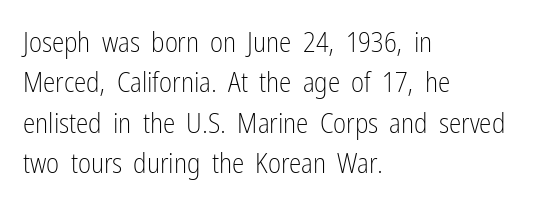
{"serif": "no", "italic": "no", "bold": "no", "weight": "light", "width": "condensed", "stroke_contrast": "low", "x_height": "medium", "monospaced": "no", "underline": "no", "align": "left", "line_spacing": "normal", "line_spacing_ratio": 1.44, "letter_spacing": "normal", "letter_spacing_em": 0.0, "glyph_px": 28}
